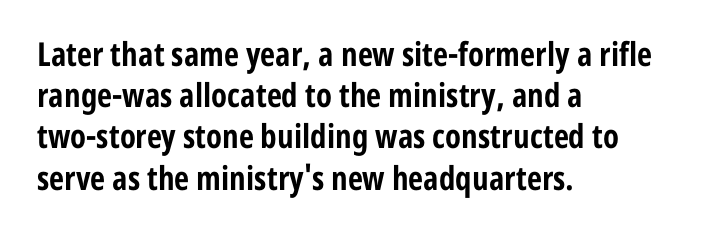
Q: Is the text bold? A: Yes.
Q: Is the text italic (slanted)? A: No, it is upright.
Q: Is the typeface a serif or a sans-serif typeface? A: Sans-serif.
Q: Is the text underlined? A: No.
Q: How is the paragraph aligned? A: Left-aligned.
Q: Is the spacing between letters normal or unusually wide? A: Normal.
Q: Is the spacing between lines tight, normal or loose? A: Normal.
Q: Width (condensed, normal, or wide)? A: Condensed.
Q: Stroke contrast? A: Low.
Q: x-height? A: Medium.
Q: Monospaced? A: No.
